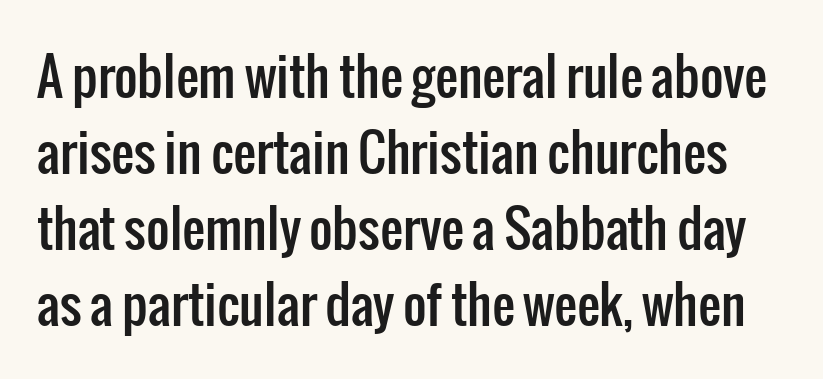
Q: Is the text italic (slanted)? A: No, it is upright.
Q: Is the typeface a serif or a sans-serif typeface? A: Sans-serif.
Q: Is the text underlined? A: No.
Q: Is the spacing between letters normal or unusually wide? A: Normal.
Q: Is the spacing between lines tight, normal or loose? A: Normal.
Q: Width (condensed, normal, or wide)? A: Condensed.
Q: Stroke contrast? A: Low.
Q: x-height? A: Medium.
Q: Monospaced? A: No.
